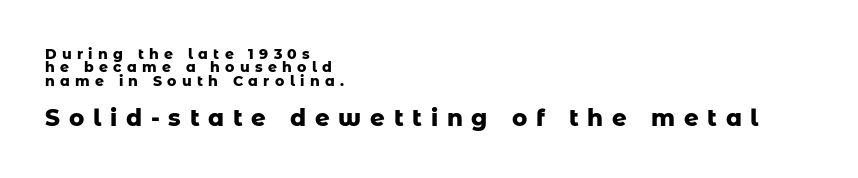
The image shows 23 px bold type, upright; set left-aligned, tight line spacing (0.95x), unusually wide letter spacing (+0.38 em), not underlined; the second (bottom) block is 1.64x larger.
